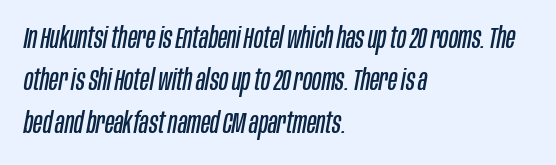
The image shows 30 px regular-weight, condensed type, italic (leaning right); set left-aligned, normal line spacing (1.41x), normal letter spacing, not underlined; low stroke contrast and a large x-height.
